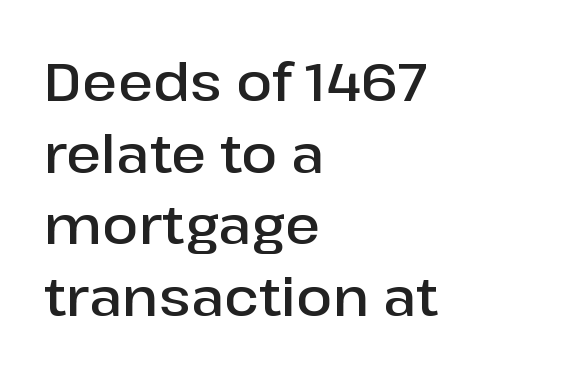
{"serif": "no", "italic": "no", "bold": "semi", "weight": "semibold", "width": "normal", "stroke_contrast": "low", "x_height": "medium", "monospaced": "no", "underline": "no", "align": "left", "line_spacing": "normal", "line_spacing_ratio": 1.35, "letter_spacing": "normal", "letter_spacing_em": 0.0, "glyph_px": 53}
